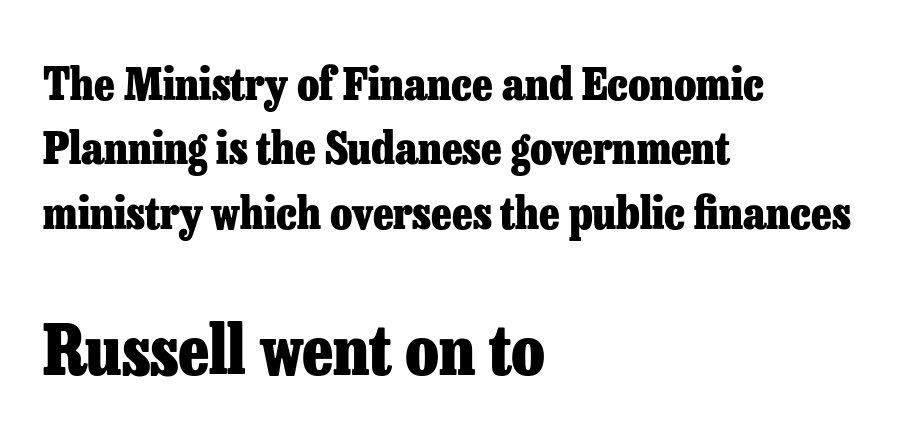
The image shows 68 px heavy serif type, upright; set left-aligned, normal line spacing (1.43x), normal letter spacing, not underlined; the second (bottom) block is 1.51x larger; low stroke contrast and a medium x-height.
